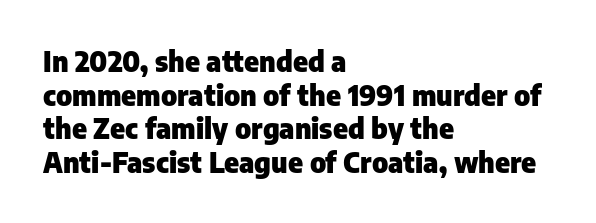
The image shows 28 px heavy sans-serif type, upright; set left-aligned, line spacing 1.2x, normal letter spacing, not underlined; low stroke contrast and a medium x-height.
